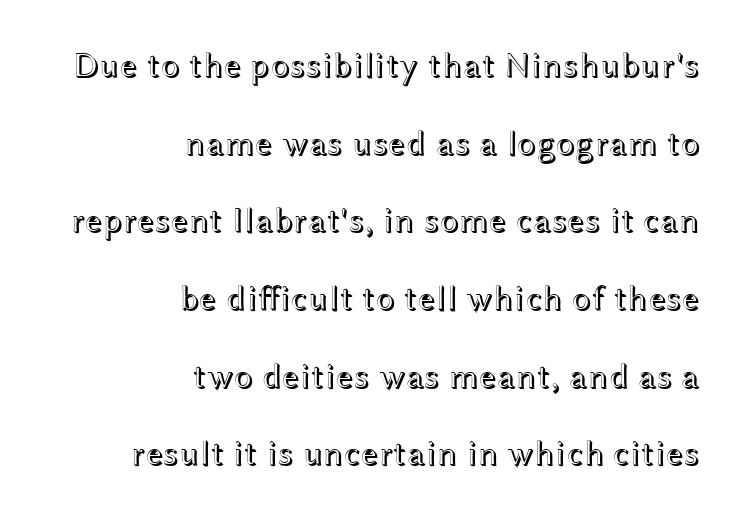
{"italic": "no", "width": "wide", "x_height": "medium", "monospaced": "no", "underline": "no", "align": "right", "line_spacing": "loose", "line_spacing_ratio": 2.22, "letter_spacing": "normal", "letter_spacing_em": 0.0, "glyph_px": 35}
